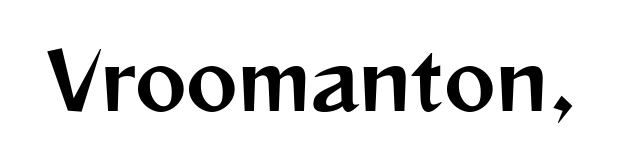
Serif or sans? Sans — the stroke terminals are bare. Vertical strokes here are truly vertical. Descenders hang freely into open space. Think of a printed novel: that variable character pitch is what you see here. Is the letter spacing exaggerated? No — it looks like the ordinary default.
